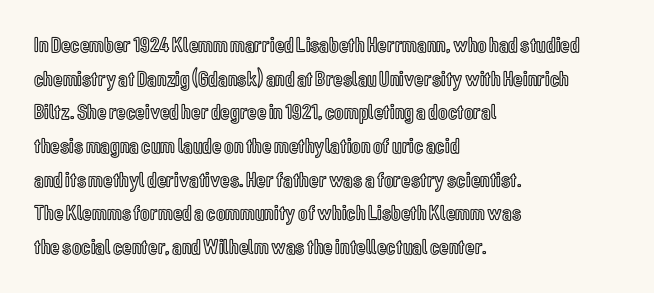
One glance says typical: line gaps are just what's usual. The letters stand upright; this is a roman face. The gap between lines stays unmarked. These lines keep a tight, regular rhythm from letter to letter. Casual observation: everything's shoved over to the left.
